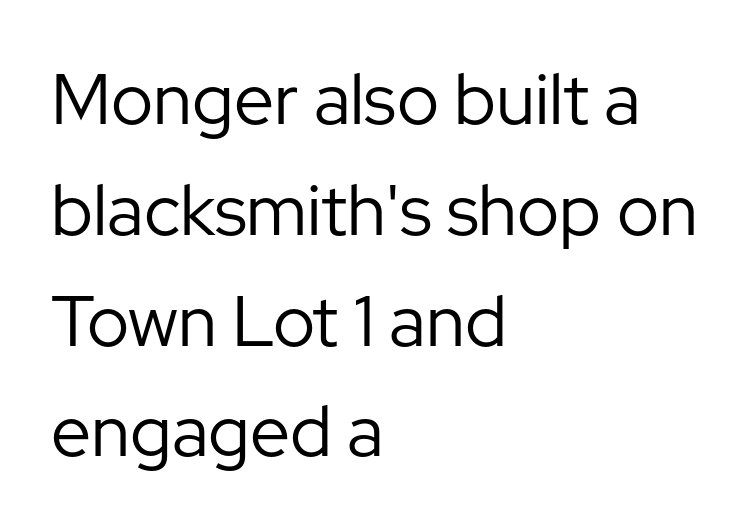
Is there any slant? The stems are plumb. Type style note: lacks serifs. The gap between lines stays unmarked. The strokes are not fattened; the text isn't bold. Nothing unusual about the tracking: characters are spaced as the font intends.
